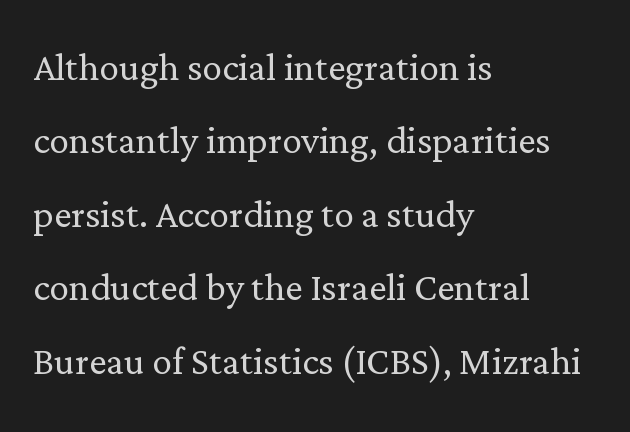
Lines of text with bare space underneath. The strokes are not fattened; the text isn't bold. Leftover space on each line is placed entirely after the last word. Observe the serifs anchoring each vertical stroke in this sample.
